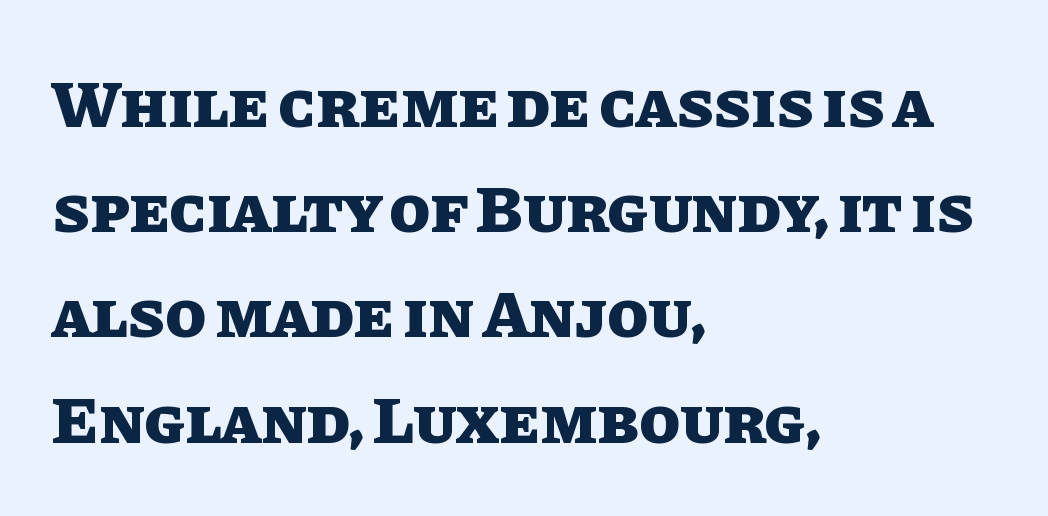
Q: Is the text bold? A: Yes.
Q: Is the text italic (slanted)? A: No, it is upright.
Q: Is the text underlined? A: No.
Q: How is the paragraph aligned? A: Left-aligned.
Q: Is the spacing between letters normal or unusually wide? A: Normal.
Q: Is the spacing between lines tight, normal or loose? A: Normal.
Q: Width (condensed, normal, or wide)? A: Normal.
Q: Stroke contrast? A: Low.
Q: x-height? A: Large.
Q: Monospaced? A: No.
